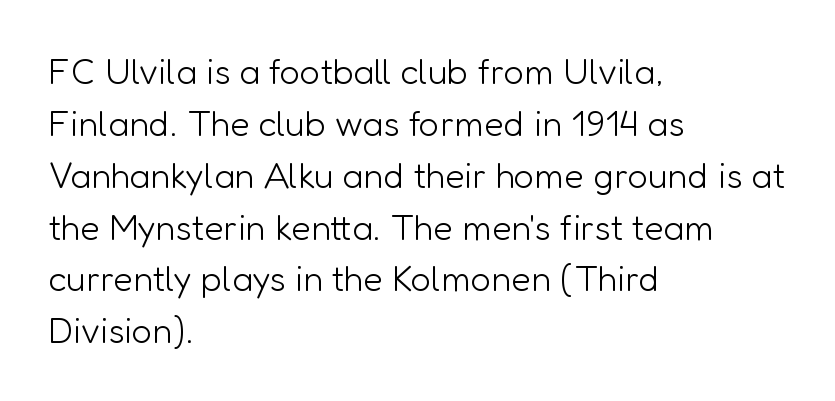
The image shows 36 px light sans-serif type, upright; set left-aligned, normal line spacing (1.44x), normal letter spacing, not underlined; low stroke contrast and a medium x-height.
